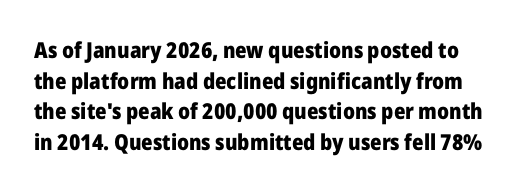
Q: Is the text bold? A: Yes.
Q: Is the text italic (slanted)? A: No, it is upright.
Q: Is the text underlined? A: No.
Q: Is the spacing between letters normal or unusually wide? A: Normal.
Q: Is the spacing between lines tight, normal or loose? A: Normal.
